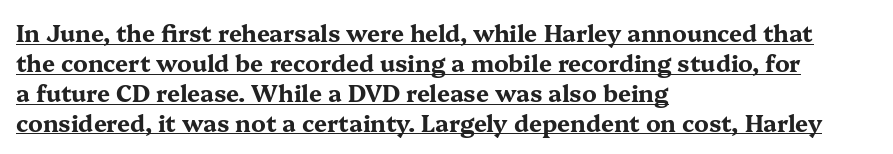
A student would call this left alignment; a typographer would say flush left, rag right. A full-strength bold gives these letters their thick strokes. This sample keeps an unexceptional amount of space between lines. Italic: no, the glyphs are upright roman. Underline: present.
